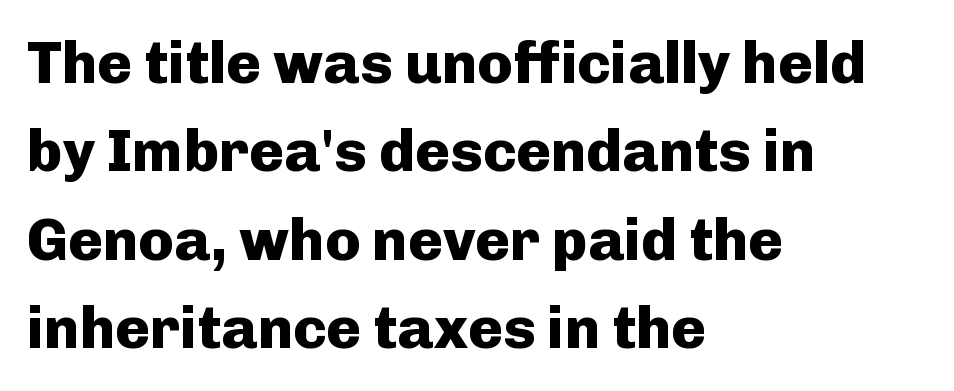
{"serif": "no", "italic": "no", "bold": "yes", "weight": "heavy", "width": "normal", "stroke_contrast": "low", "x_height": "medium", "monospaced": "no", "underline": "no", "align": "left", "line_spacing": "normal", "line_spacing_ratio": 1.5, "letter_spacing": "normal", "letter_spacing_em": 0.0, "glyph_px": 59}
